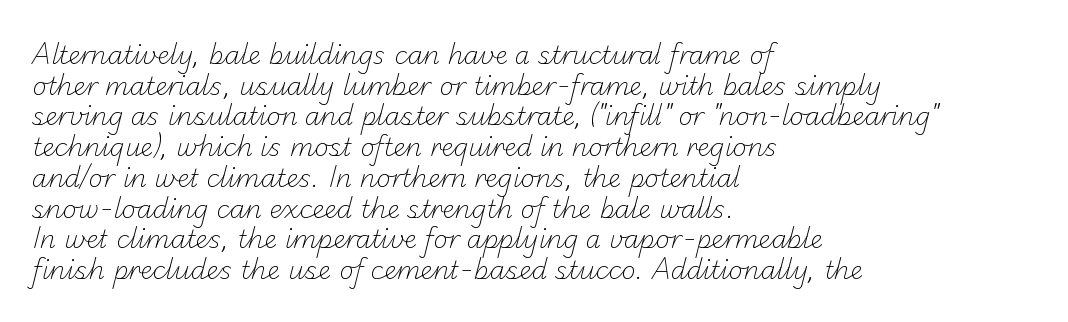
Standard letterfit; no display-style spreading of the glyphs. Visually the block forms a straight wall on the left and a jagged coastline on the right. Plain, unruled lines of type. Weight: not bold — regular or lighter.
